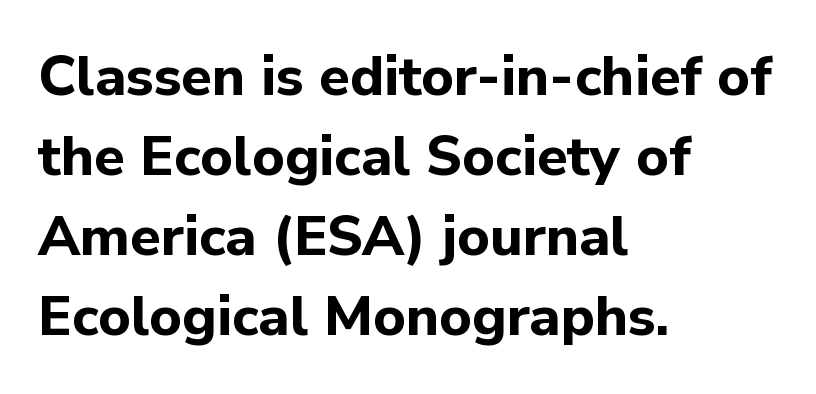
Q: Is the text bold? A: Yes.
Q: Is the text italic (slanted)? A: No, it is upright.
Q: Is the typeface a serif or a sans-serif typeface? A: Sans-serif.
Q: Is the text underlined? A: No.
Q: How is the paragraph aligned? A: Left-aligned.
Q: Is the spacing between letters normal or unusually wide? A: Normal.
Q: Is the spacing between lines tight, normal or loose? A: Normal.
Q: Width (condensed, normal, or wide)? A: Normal.
Q: Stroke contrast? A: Low.
Q: x-height? A: Medium.
Q: Monospaced? A: No.
